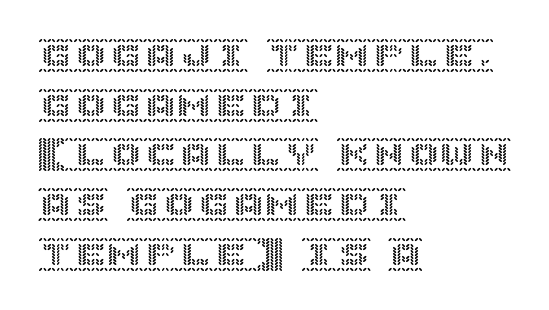
{"italic": "no", "width": "normal", "x_height": "large", "underline": "no", "align": "left", "line_spacing": "normal", "line_spacing_ratio": 1.42, "letter_spacing": "normal", "letter_spacing_em": 0.0, "glyph_px": 35}
